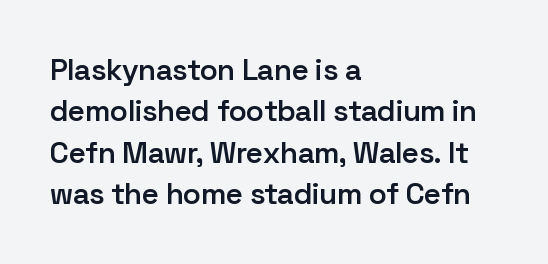
The image shows 30 px semibold sans-serif type, upright; set left-aligned, normal line spacing (1.38x), normal letter spacing, not underlined; low stroke contrast and a medium x-height.
